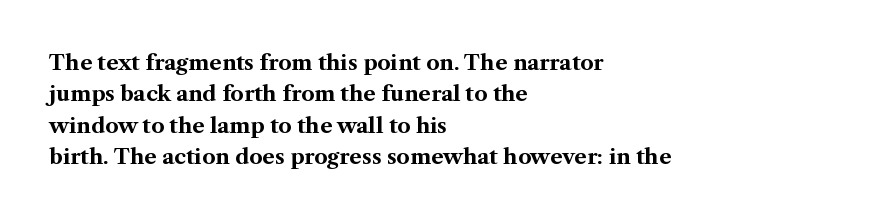
Q: Is the text bold? A: Yes.
Q: Is the text italic (slanted)? A: No, it is upright.
Q: Is the text underlined? A: No.
Q: How is the paragraph aligned? A: Left-aligned.
Q: Is the spacing between letters normal or unusually wide? A: Normal.
Q: Is the spacing between lines tight, normal or loose? A: Normal.
